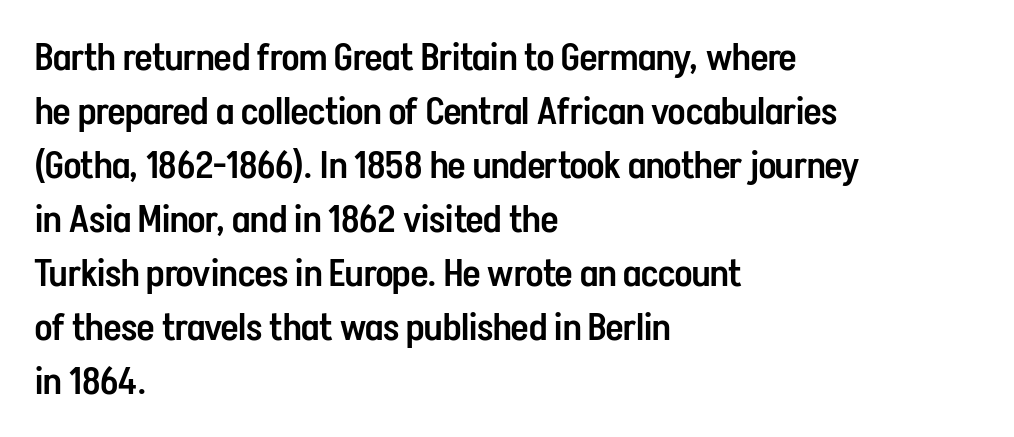
Q: Is the text bold? A: Semi-bold.
Q: Is the text italic (slanted)? A: No, it is upright.
Q: Is the typeface a serif or a sans-serif typeface? A: Sans-serif.
Q: Is the text underlined? A: No.
Q: How is the paragraph aligned? A: Left-aligned.
Q: Is the spacing between letters normal or unusually wide? A: Normal.
Q: Is the spacing between lines tight, normal or loose? A: Normal.
Q: Width (condensed, normal, or wide)? A: Condensed.
Q: Stroke contrast? A: Low.
Q: x-height? A: Medium.
Q: Monospaced? A: No.
